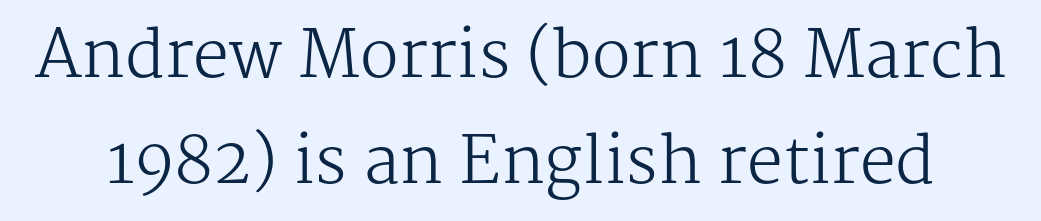
The lines sit at an ordinary, default distance from one another. The line texture is even and compact thanks to regular tracking. No word sits above an underline. Do the letters lean? They stand straight. Counters stay open thanks to moderate or lighter strokes.
